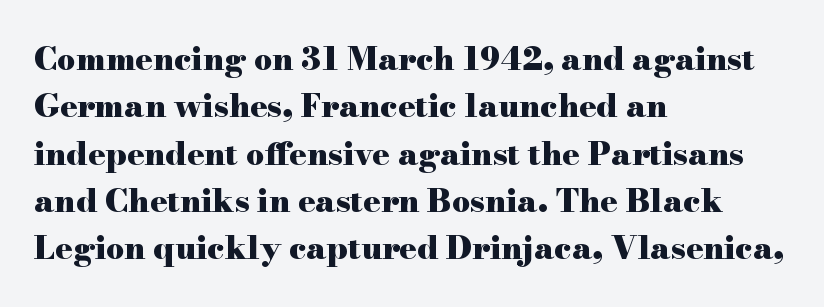
{"serif": "yes", "italic": "no", "bold": "yes", "weight": "heavy", "width": "wide", "stroke_contrast": "high", "x_height": "small", "monospaced": "no", "underline": "no", "align": "left", "line_spacing": "normal", "line_spacing_ratio": 1.48, "letter_spacing": "normal", "letter_spacing_em": 0.0, "glyph_px": 32}
